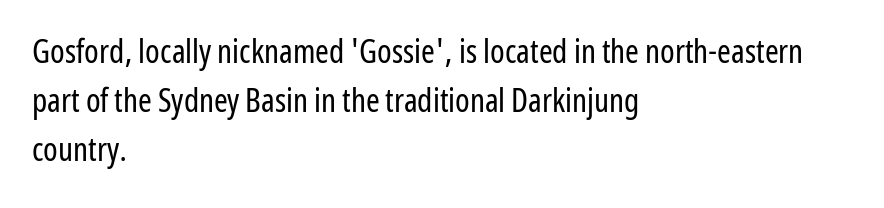
Q: Is the text bold? A: No.
Q: Is the text italic (slanted)? A: No, it is upright.
Q: Is the typeface a serif or a sans-serif typeface? A: Sans-serif.
Q: Is the text underlined? A: No.
Q: How is the paragraph aligned? A: Left-aligned.
Q: Is the spacing between letters normal or unusually wide? A: Normal.
Q: Is the spacing between lines tight, normal or loose? A: Normal.
Q: Width (condensed, normal, or wide)? A: Condensed.
Q: Stroke contrast? A: Low.
Q: x-height? A: Medium.
Q: Monospaced? A: No.
